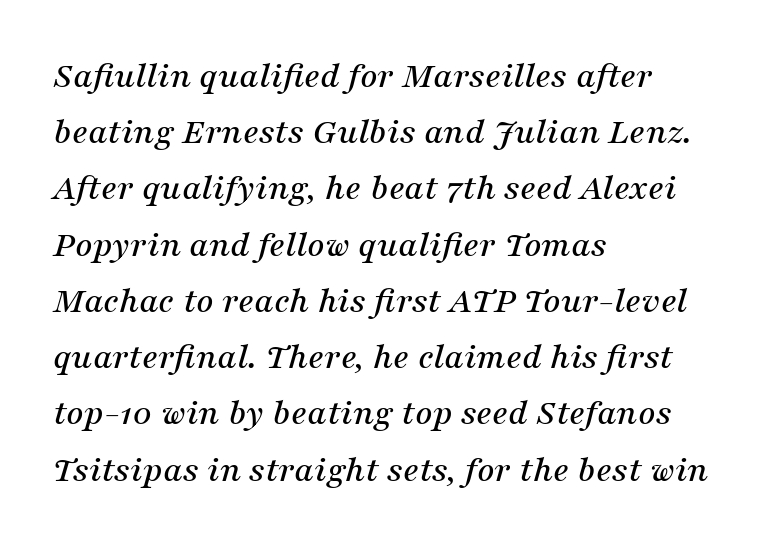
The face used here is proportionally spaced, like ordinary book or web type. Yep, those are serifs on the letters. Glyph-to-glyph distance matches everyday printed text. Left-aligned paragraph, ragged on the right.
